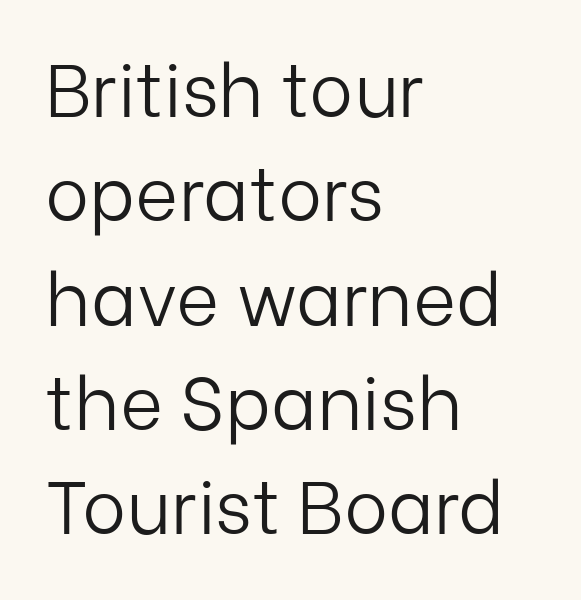
Q: Is the text bold? A: No.
Q: Is the text italic (slanted)? A: No, it is upright.
Q: Is the typeface a serif or a sans-serif typeface? A: Sans-serif.
Q: Is the text underlined? A: No.
Q: How is the paragraph aligned? A: Left-aligned.
Q: Is the spacing between letters normal or unusually wide? A: Normal.
Q: Is the spacing between lines tight, normal or loose? A: Normal.
Q: Width (condensed, normal, or wide)? A: Normal.
Q: Stroke contrast? A: Low.
Q: x-height? A: Medium.
Q: Monospaced? A: No.
